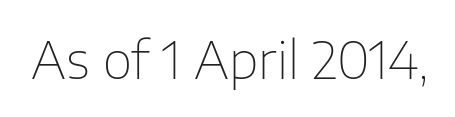
Q: Is the text bold? A: No.
Q: Is the text italic (slanted)? A: No, it is upright.
Q: Is the typeface a serif or a sans-serif typeface? A: Sans-serif.
Q: Is the text underlined? A: No.
Q: Is the spacing between letters normal or unusually wide? A: Normal.
Q: Width (condensed, normal, or wide)? A: Normal.
Q: Stroke contrast? A: Low.
Q: x-height? A: Medium.
Q: Monospaced? A: No.
